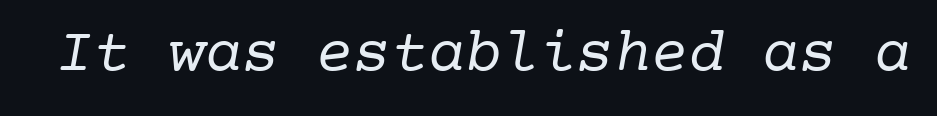
Q: Is the text bold? A: No.
Q: Is the typeface a serif or a sans-serif typeface? A: Serif.
Q: Is the text underlined? A: No.
Q: Is the spacing between letters normal or unusually wide? A: Normal.
Q: Width (condensed, normal, or wide)? A: Normal.
Q: Stroke contrast? A: Low.
Q: x-height? A: Medium.
Q: Monospaced? A: Yes.
